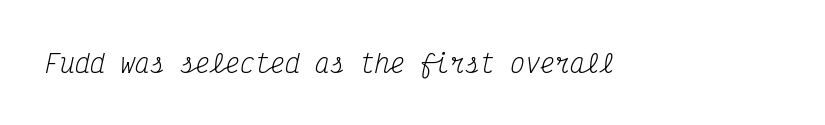
{"italic": "yes", "lean": "right", "slant_degrees": 12, "bold": "no", "underline": "no", "letter_spacing": "normal", "letter_spacing_em": 0.0, "glyph_px": 25}
